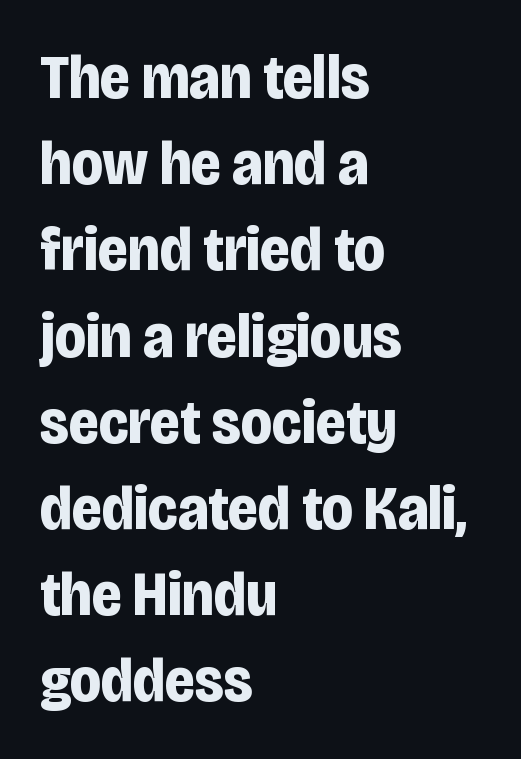
The image shows 62 px bold, condensed sans-serif type, upright; set left-aligned, normal line spacing (1.39x), normal letter spacing, not underlined; low stroke contrast and a large x-height.
